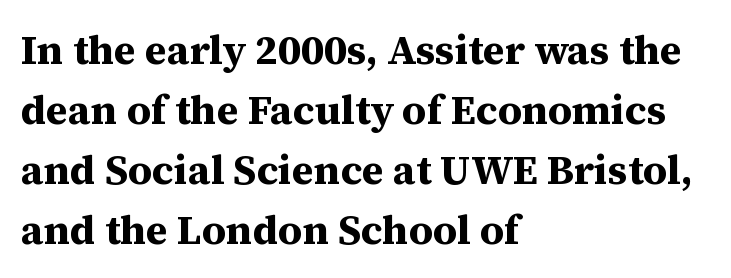
{"serif": "yes", "italic": "no", "bold": "yes", "weight": "bold", "width": "normal", "stroke_contrast": "medium", "x_height": "medium", "monospaced": "no", "underline": "no", "align": "left", "line_spacing": "normal", "line_spacing_ratio": 1.46, "letter_spacing": "normal", "letter_spacing_em": 0.0, "glyph_px": 41}
